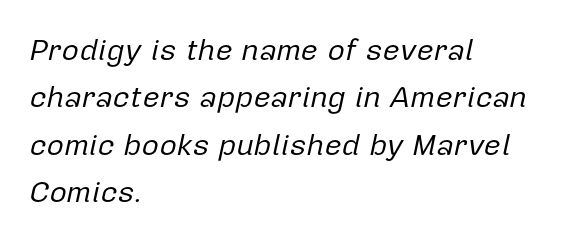
The image shows 30 px regular-weight type, italic (leaning right); set left-aligned, normal line spacing (1.58x), normal letter spacing, not underlined; low stroke contrast and a medium x-height.
